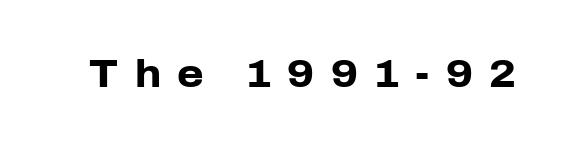
Q: Is the text bold? A: Yes.
Q: Is the text italic (slanted)? A: No, it is upright.
Q: Is the typeface a serif or a sans-serif typeface? A: Sans-serif.
Q: Is the text underlined? A: No.
Q: Is the spacing between letters normal or unusually wide? A: Unusually wide.
Q: Width (condensed, normal, or wide)? A: Normal.
Q: Stroke contrast? A: Low.
Q: x-height? A: Medium.
Q: Monospaced? A: No.
